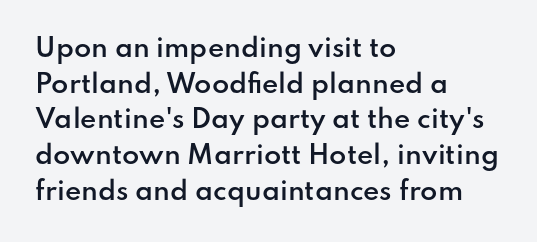
{"italic": "no", "bold": "semi", "underline": "no", "align": "left", "line_spacing": "normal", "line_spacing_ratio": 1.43, "letter_spacing": "normal", "letter_spacing_em": 0.0, "glyph_px": 25}
